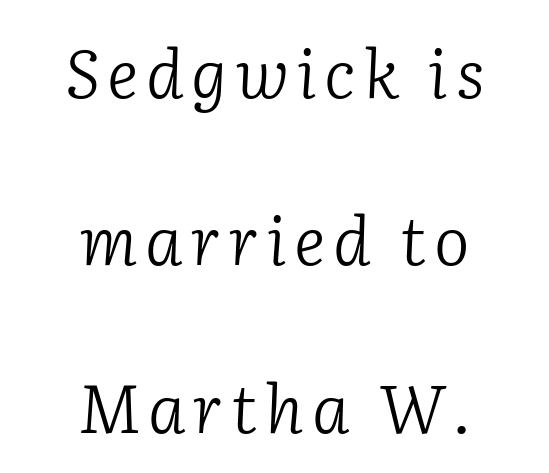
Q: Is the text bold? A: No.
Q: Is the text italic (slanted)? A: Yes, it leans right by about 2 degrees.
Q: Is the typeface a serif or a sans-serif typeface? A: Serif.
Q: Is the text underlined? A: No.
Q: How is the paragraph aligned? A: Centered.
Q: Is the spacing between lines tight, normal or loose? A: Loose.
Q: Width (condensed, normal, or wide)? A: Normal.
Q: Stroke contrast? A: Low.
Q: x-height? A: Medium.
Q: Monospaced? A: No.
